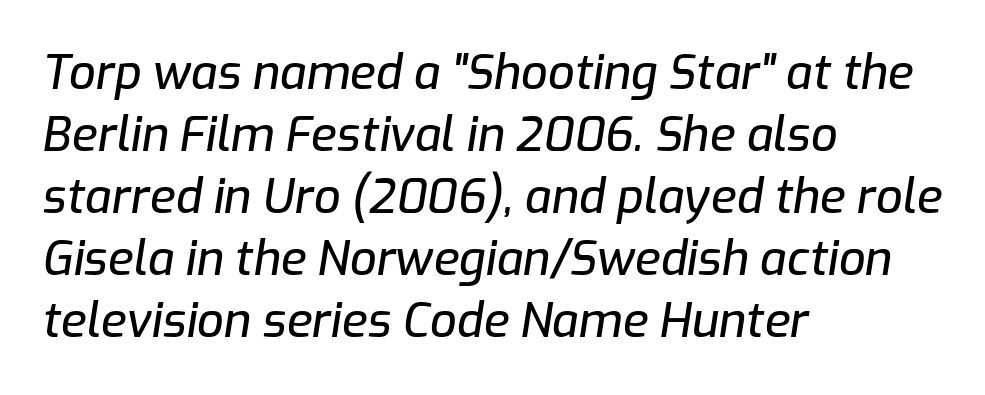
The image shows 47 px text type, italic (leaning right); set left-aligned, normal line spacing (1.32x), normal letter spacing, not underlined; low stroke contrast and a medium x-height.
